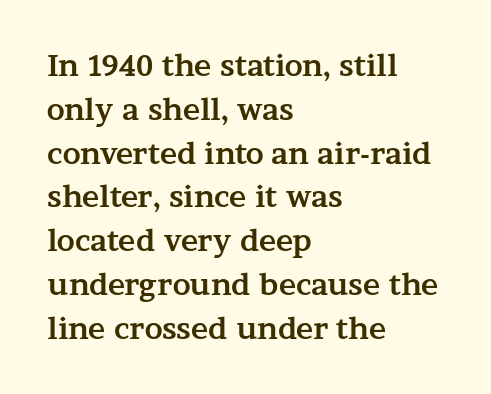
The face used here is proportionally spaced, like ordinary book or web type. Short note: letters normally spaced. Weight check: bold — yes, fully. Serifs: yes, visible at the terminals of the letterforms. Descender tails drop into unmarked territory. Regarding leading, the lines here are spaced in the standard way.
